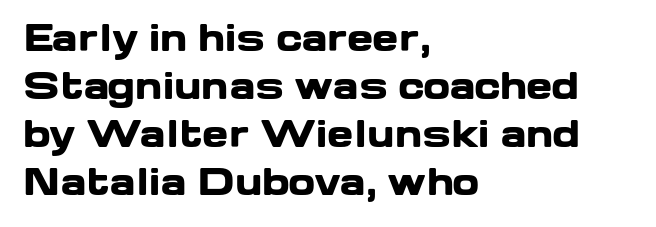
{"serif": "no", "italic": "no", "bold": "yes", "weight": "heavy", "width": "wide", "stroke_contrast": "low", "x_height": "medium", "monospaced": "no", "underline": "no", "align": "left", "line_spacing": "normal", "line_spacing_ratio": 1.37, "letter_spacing": "normal", "letter_spacing_em": 0.0, "glyph_px": 35}
